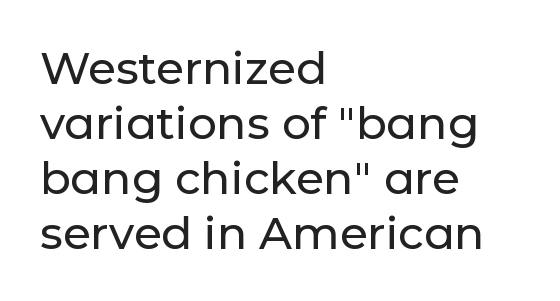
{"serif": "no", "italic": "no", "width": "normal", "stroke_contrast": "low", "x_height": "medium", "monospaced": "no", "underline": "no", "align": "left", "line_spacing_ratio": 1.22, "letter_spacing": "normal", "letter_spacing_em": 0.0, "glyph_px": 45}
